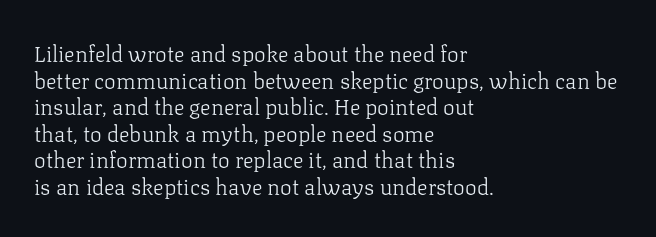
The image shows 22 px text type, upright; set left-aligned, line spacing 1.21x, normal letter spacing, not underlined.
